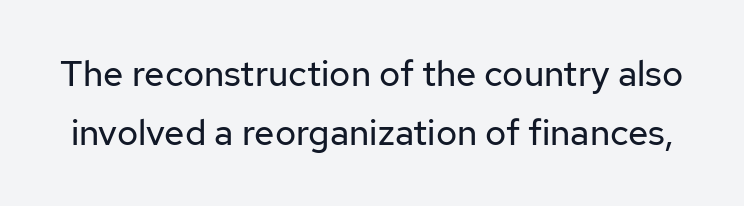
Q: Is the text bold? A: No.
Q: Is the text italic (slanted)? A: No, it is upright.
Q: Is the typeface a serif or a sans-serif typeface? A: Sans-serif.
Q: Is the text underlined? A: No.
Q: Is the spacing between letters normal or unusually wide? A: Normal.
Q: Is the spacing between lines tight, normal or loose? A: Normal.
Q: Width (condensed, normal, or wide)? A: Normal.
Q: Stroke contrast? A: Low.
Q: x-height? A: Medium.
Q: Monospaced? A: No.
